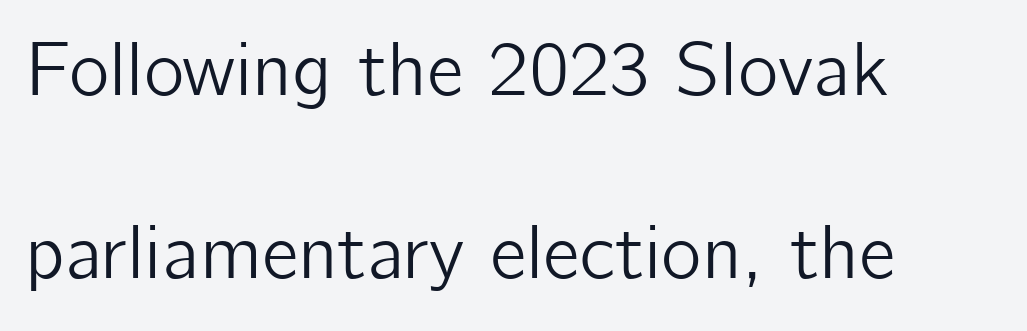
Q: Is the text italic (slanted)? A: No, it is upright.
Q: Is the typeface a serif or a sans-serif typeface? A: Sans-serif.
Q: Is the text underlined? A: No.
Q: How is the paragraph aligned? A: Left-aligned.
Q: Is the spacing between letters normal or unusually wide? A: Normal.
Q: Is the spacing between lines tight, normal or loose? A: Loose.
Q: Width (condensed, normal, or wide)? A: Normal.
Q: Stroke contrast? A: Low.
Q: x-height? A: Medium.
Q: Monospaced? A: No.
